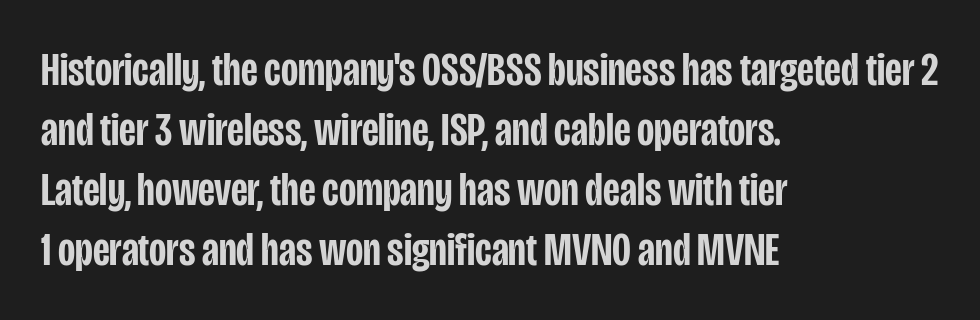
The image shows 47 px semibold, condensed sans-serif type, upright; set left-aligned, normal line spacing (1.28x), normal letter spacing, not underlined; low stroke contrast and a large x-height.
